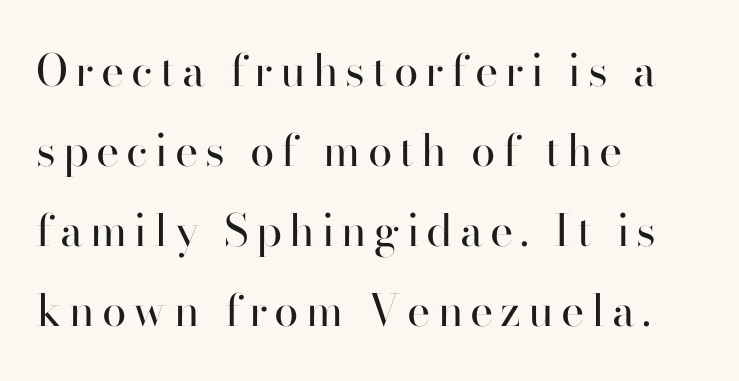
The image shows 44 px regular-weight sans-serif type, upright; set left-aligned, line spacing 1.82x, not underlined; high stroke contrast and a small x-height.
